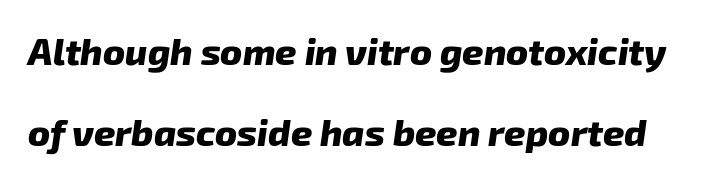
{"italic": "yes", "lean": "right", "slant_degrees": 8, "bold": "yes", "weight": "heavy", "width": "normal", "stroke_contrast": "low", "x_height": "medium", "monospaced": "no", "underline": "no", "line_spacing": "loose", "line_spacing_ratio": 2.19, "letter_spacing": "normal", "letter_spacing_em": 0.0, "glyph_px": 37}
